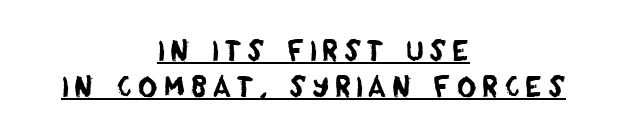
Q: Is the text underlined? A: Yes.
Q: How is the paragraph aligned? A: Centered.
Q: Is the spacing between lines tight, normal or loose? A: Normal.
